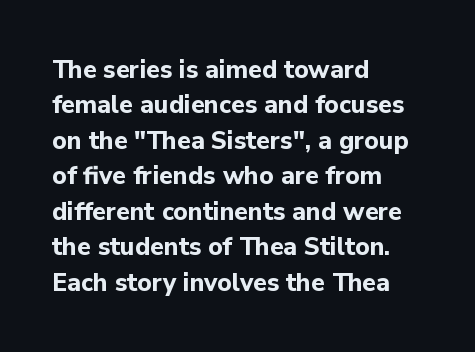
The image shows 25 px bold type, upright; set left-aligned, normal line spacing (1.42x), normal letter spacing, not underlined.
